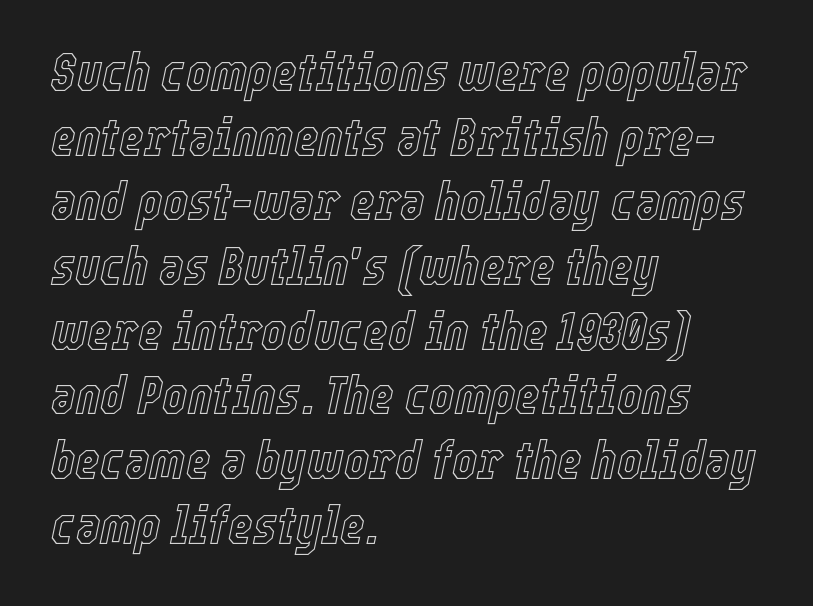
The image shows 53 px condensed type, italic (leaning right); set left-aligned, line spacing 1.22x, normal letter spacing, not underlined; a medium x-height.
